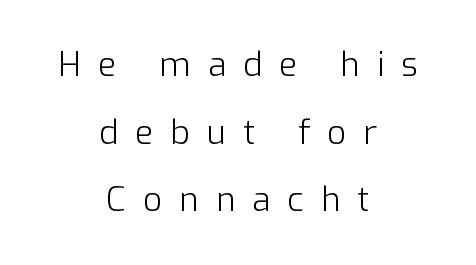
Characters remain perfectly vertical along every line. Compared with typical body copy, the letter spacing here is much looser. Leading is clearly above the norm, producing a sparse column. The rendering shows plain stroke endings on the letterforms — a sans-serif design.
